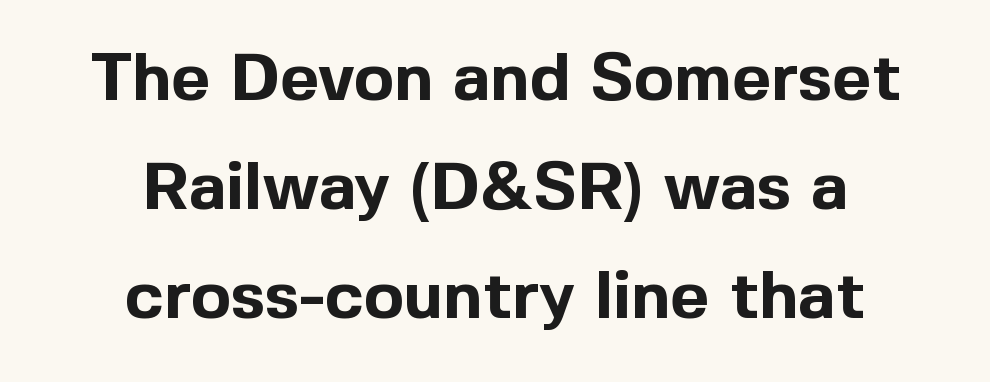
Q: Is the text bold? A: Yes.
Q: Is the text italic (slanted)? A: No, it is upright.
Q: Is the typeface a serif or a sans-serif typeface? A: Sans-serif.
Q: Is the text underlined? A: No.
Q: How is the paragraph aligned? A: Centered.
Q: Is the spacing between letters normal or unusually wide? A: Normal.
Q: Is the spacing between lines tight, normal or loose? A: Normal.
Q: Width (condensed, normal, or wide)? A: Normal.
Q: x-height? A: Medium.
Q: Monospaced? A: No.
